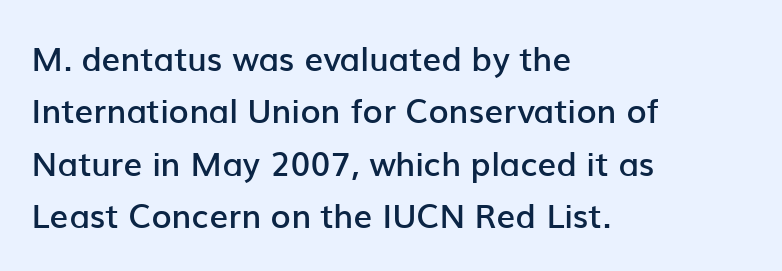
Compared with typical body copy, the letter spacing here is the same. Do the letters lean? They stand straight. Each line starts at the same left margin while the right side varies. Underlining? Definitely not there. A sans-serif font was chosen for this passage.
